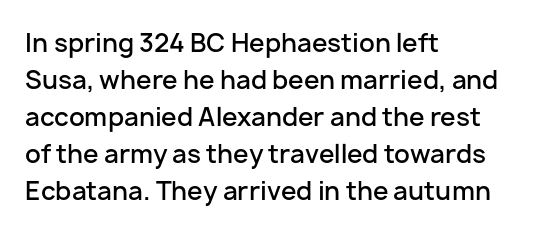
Posture: upright roman. The string is rendered with underlining switched off. Layout note: lines flush left. The line texture is even and compact thanks to regular tracking.
